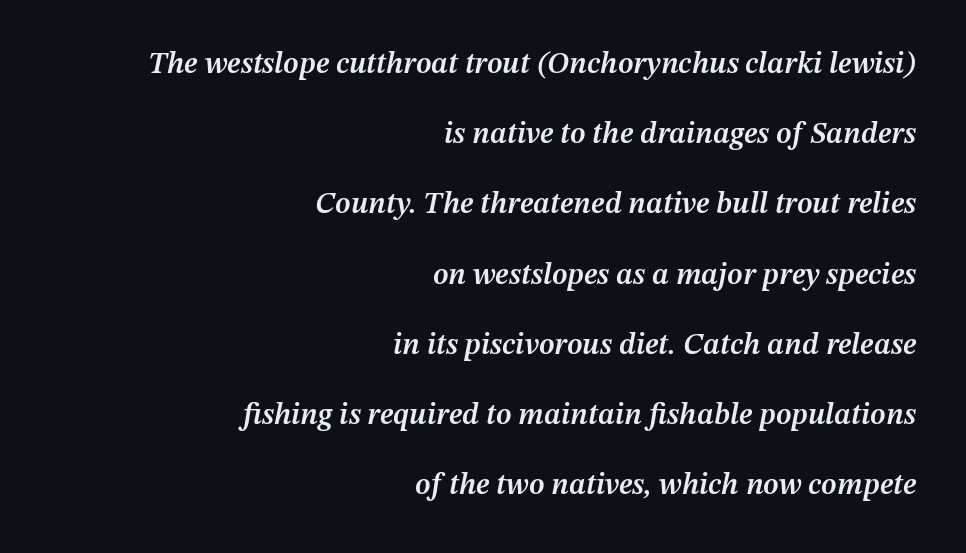
Q: Is the text bold? A: Semi-bold.
Q: Is the text italic (slanted)? A: Yes, it leans right by about 12 degrees.
Q: Is the text underlined? A: No.
Q: How is the paragraph aligned? A: Right-aligned.
Q: Is the spacing between letters normal or unusually wide? A: Normal.
Q: Is the spacing between lines tight, normal or loose? A: Loose.
Q: Width (condensed, normal, or wide)? A: Normal.
Q: Stroke contrast? A: Medium.
Q: x-height? A: Medium.
Q: Monospaced? A: No.
